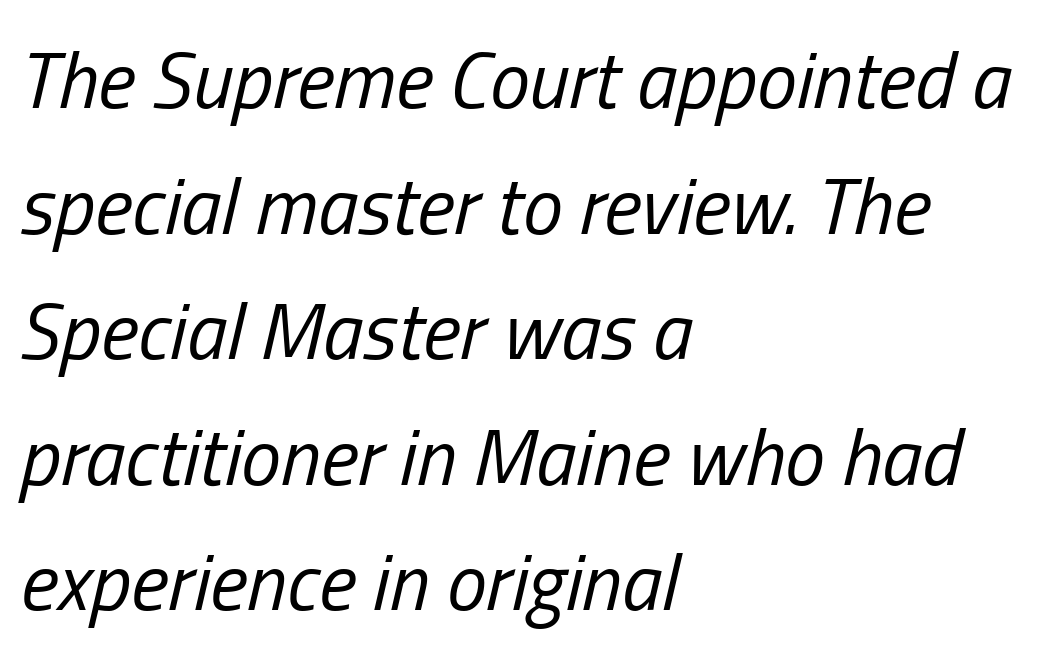
Spacing between characters is what you'd get straight out of the box. Bare-footed words on every line. You could not count columns in this text — the font is proportionally spaced. Ink coverage per letter is moderate at most. What's the leading like? Ordinary, nothing unusual. This sample is left-justified, so line endings fall wherever the words run out.
